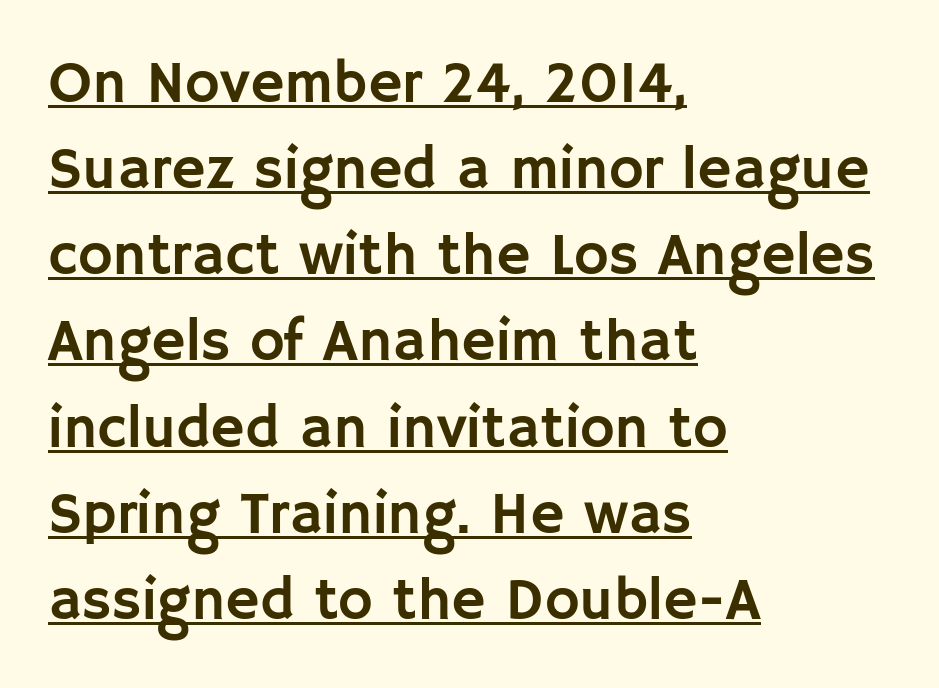
Quick note: interline space is typical. The text was rendered using a sans face with plain stroke endings. The type is set solid horizontally, with unmodified tracking. This rendering features underlined lettering. Each letter keeps its own natural width here, so spacing adapts to shape.
